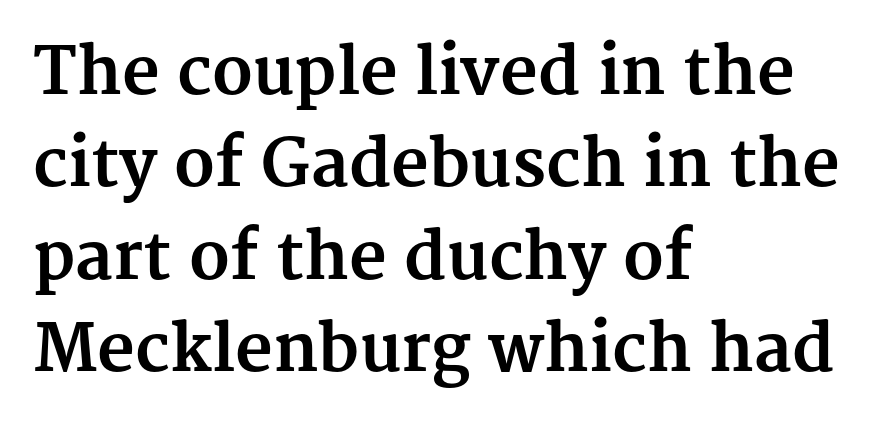
The image shows 65 px bold serif type, upright; set left-aligned, normal line spacing (1.42x), normal letter spacing, not underlined; medium stroke contrast and a medium x-height.
